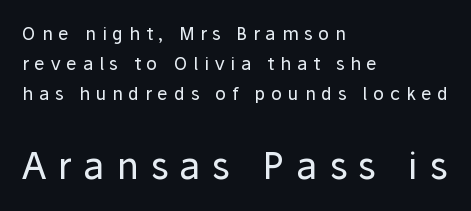
The image shows 37 px regular-weight sans-serif type, upright; set left-aligned, normal line spacing (1.67x), unusually wide letter spacing (+0.32 em), not underlined; the second (bottom) block is 2.06x larger; low stroke contrast and a medium x-height.
